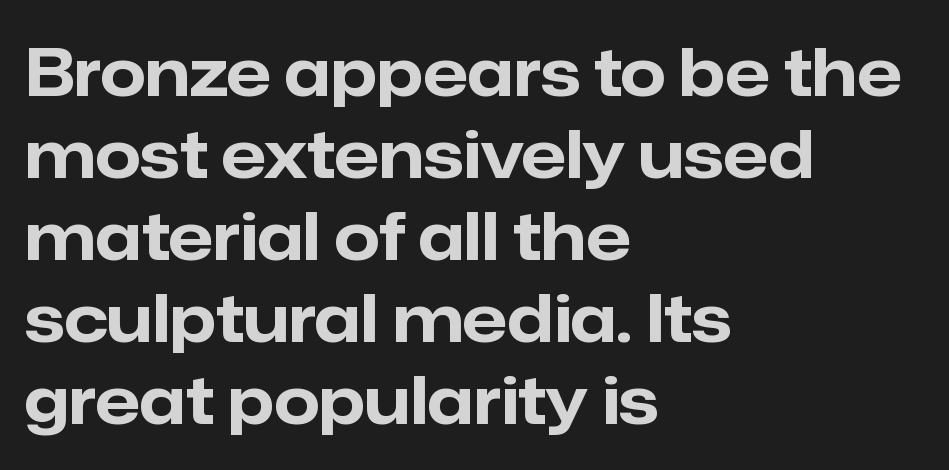
Q: Is the text bold? A: Yes.
Q: Is the text italic (slanted)? A: No, it is upright.
Q: Is the typeface a serif or a sans-serif typeface? A: Sans-serif.
Q: Is the text underlined? A: No.
Q: How is the paragraph aligned? A: Left-aligned.
Q: Is the spacing between letters normal or unusually wide? A: Normal.
Q: Is the spacing between lines tight, normal or loose? A: Normal.
Q: Width (condensed, normal, or wide)? A: Normal.
Q: Stroke contrast? A: Low.
Q: x-height? A: Medium.
Q: Monospaced? A: No.
